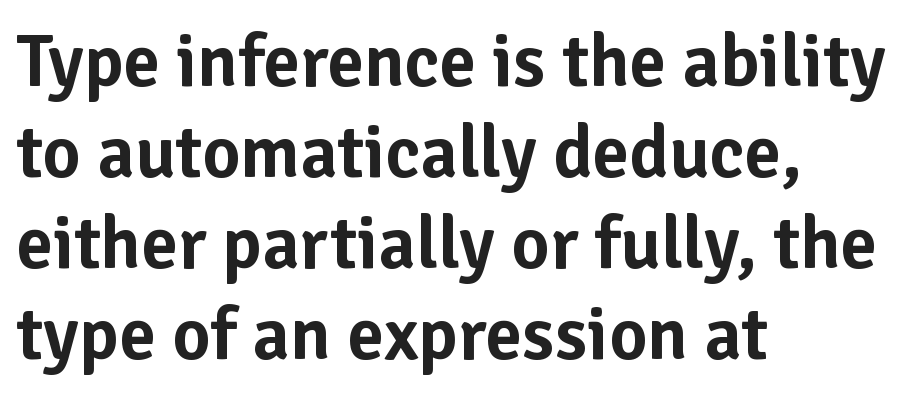
{"serif": "no", "italic": "no", "width": "normal", "stroke_contrast": "low", "x_height": "medium", "monospaced": "no", "underline": "no", "align": "left", "line_spacing_ratio": 1.23, "letter_spacing": "normal", "letter_spacing_em": 0.0, "glyph_px": 74}
